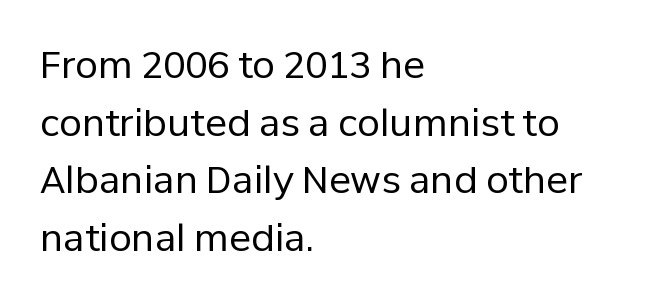
The lettering stays uniformly vertical, giving the passage a roman look. Weight class: somewhere from thin through regular. Examine the stroke ends and you'll find no serifs. Think of a printed novel: that variable character pitch is what you see here. Rows of type keep a routine distance in the vertical direction. Leftover space on each line is placed entirely after the last word.
